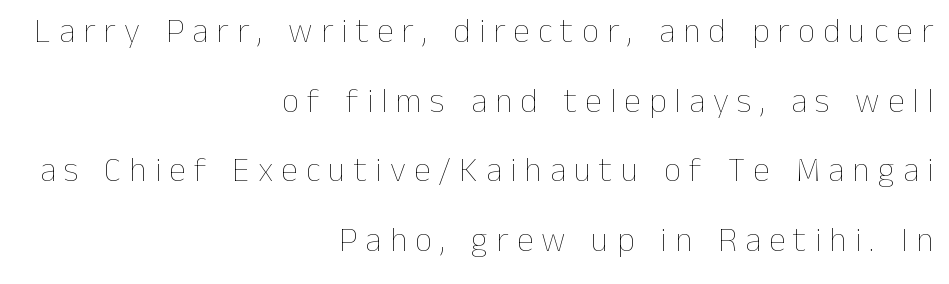
Q: Is the text bold? A: No.
Q: Is the text italic (slanted)? A: No, it is upright.
Q: Is the text underlined? A: No.
Q: How is the paragraph aligned? A: Right-aligned.
Q: Is the spacing between letters normal or unusually wide? A: Unusually wide.
Q: Is the spacing between lines tight, normal or loose? A: Loose.
Q: Width (condensed, normal, or wide)? A: Normal.
Q: Stroke contrast? A: Low.
Q: x-height? A: Medium.
Q: Monospaced? A: No.
